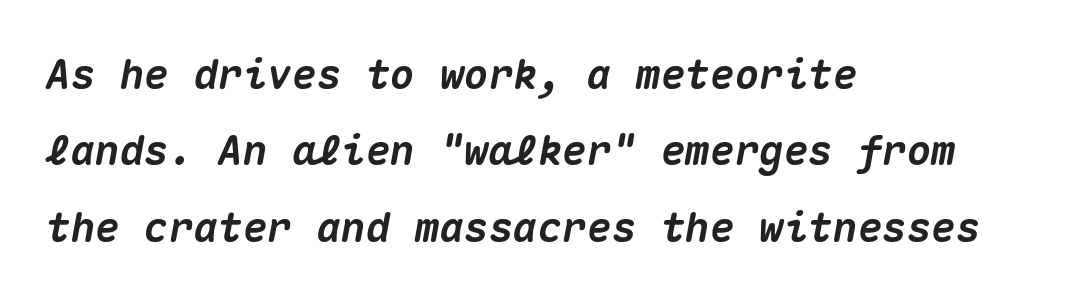
{"italic": "yes", "lean": "right", "slant_degrees": 10, "bold": "yes", "weight": "heavy", "width": "normal", "stroke_contrast": "medium", "x_height": "medium", "monospaced": "yes", "underline": "no", "align": "left", "line_spacing_ratio": 1.86, "letter_spacing": "normal", "letter_spacing_em": 0.0, "glyph_px": 41}
